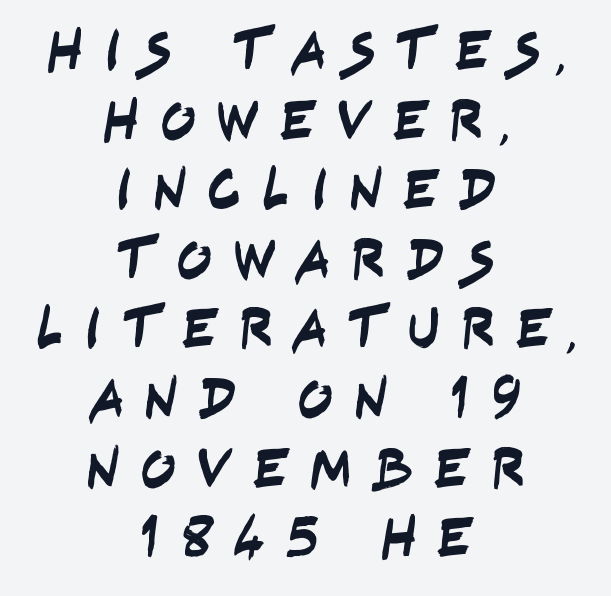
Which margin do the lines hug? Neither — every line sits in the middle. Spacing between characters has been opened up far beyond the box default. Decoration check: the copy has no underline. Nothing sits at the stroke ends, so this counts as sans-serif. Think of a printed novel: that variable character pitch is what you see here.
